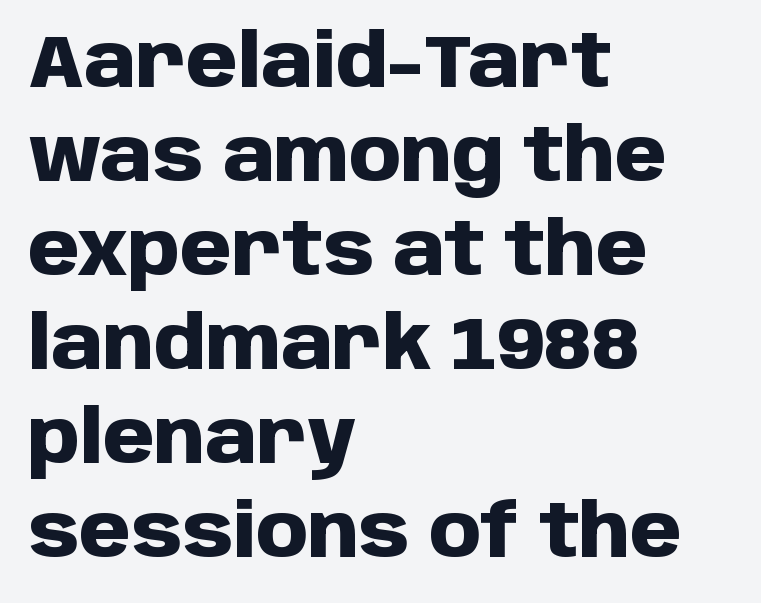
Tall strokes in this sample are plumb rather than angled. How would I describe the line gaps? Plain and ordinary. Each letter's strokes conclude bluntly, with no projecting serifs. Short note: letters normally spaced.
